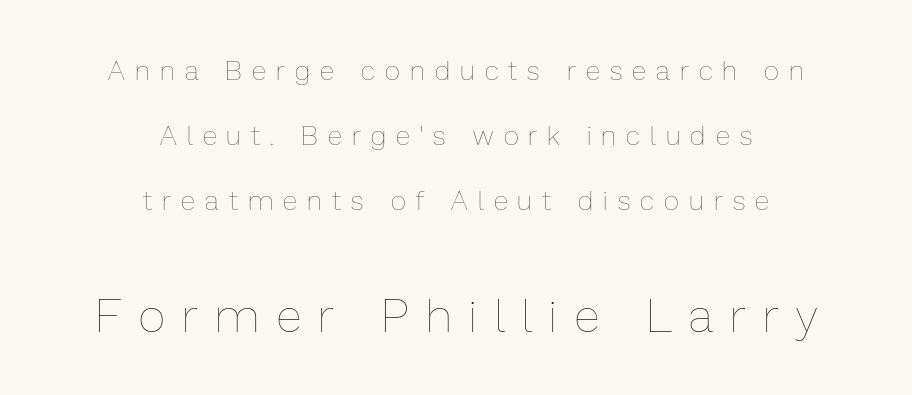
Ascenders rise straight up at ninety degrees. Heft: none added — not bold. The passage is arranged like a title page — every line centered. The rendering inserts visible extra space after every character. Each row of text sits above clean, open space.
